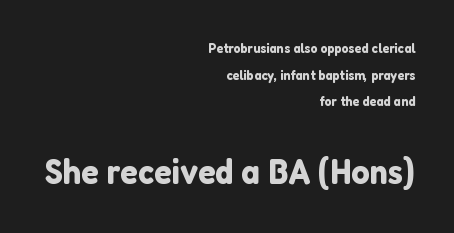
{"serif": "no", "italic": "no", "width": "normal", "stroke_contrast": "low", "x_height": "medium", "monospaced": "no", "underline": "no", "align": "right", "line_spacing": "loose", "line_spacing_ratio": 1.91, "letter_spacing": "normal", "letter_spacing_em": 0.0, "larger_block": "second", "size_ratio": 2.57, "glyph_px": 36}
